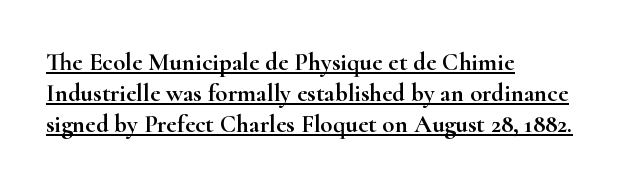
In CSS terms this would be text-align: left. The letterforms sit shoulder to shoulder at normal distance. This is roman type, the default non-slanted kind. Quick note: underline on.
